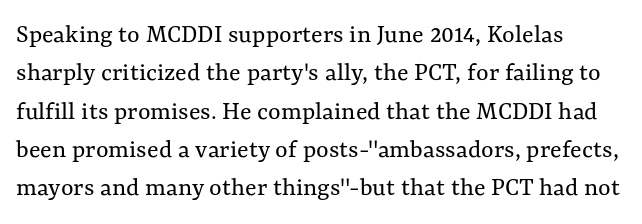
Every row of glyphs begins at an identical x-position on the left. A roman cut, with each character standing at attention. Does the leading feel generous? No, just average. The tracking reads as untouched default to a designer's eye.
